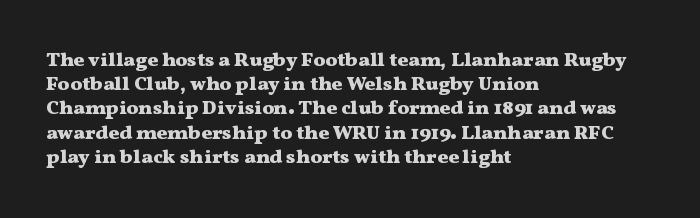
The image shows 20 px bold type, upright; set left-aligned, line spacing 1.21x, normal letter spacing, not underlined.
